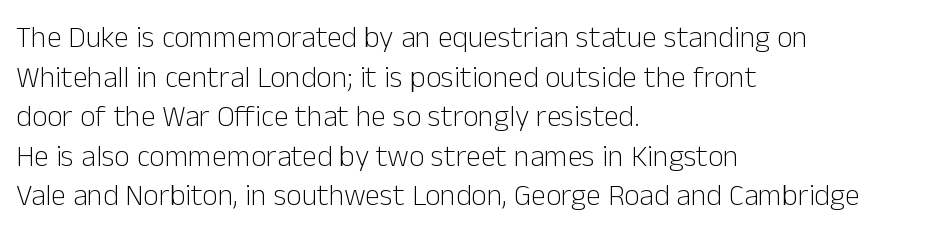
{"serif": "no", "italic": "no", "bold": "no", "weight": "light", "width": "normal", "stroke_contrast": "low", "x_height": "medium", "monospaced": "no", "underline": "no", "align": "left", "line_spacing": "normal", "line_spacing_ratio": 1.32, "letter_spacing": "normal", "letter_spacing_em": 0.0, "glyph_px": 30}
